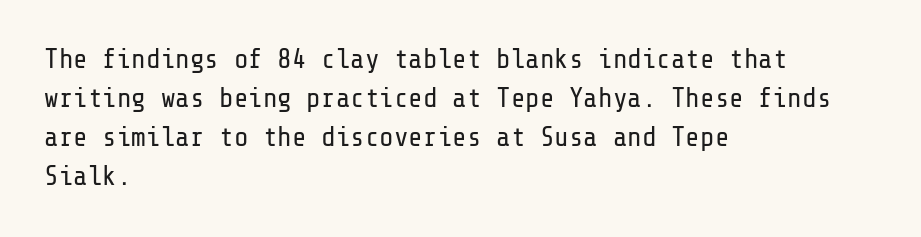
{"italic": "no", "bold": "no", "underline": "no", "align": "left", "line_spacing": "normal", "line_spacing_ratio": 1.45, "letter_spacing": "normal", "letter_spacing_em": 0.0, "glyph_px": 27}
